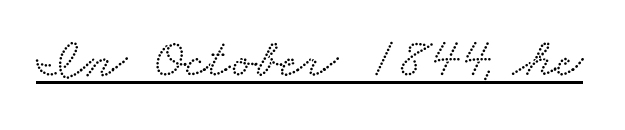
Q: Is the typeface a serif or a sans-serif typeface? A: Serif.
Q: Is the text underlined? A: Yes.
Q: Is the spacing between letters normal or unusually wide? A: Normal.
Q: Width (condensed, normal, or wide)? A: Wide.
Q: Stroke contrast? A: Low.
Q: x-height? A: Small.
Q: Monospaced? A: No.
